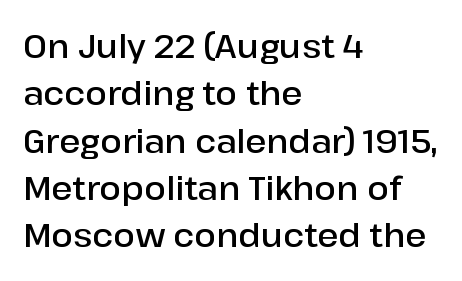
{"serif": "no", "italic": "no", "bold": "semi", "weight": "semibold", "width": "normal", "stroke_contrast": "low", "x_height": "medium", "monospaced": "no", "underline": "no", "align": "left", "line_spacing": "normal", "line_spacing_ratio": 1.48, "letter_spacing": "normal", "letter_spacing_em": 0.0, "glyph_px": 32}
